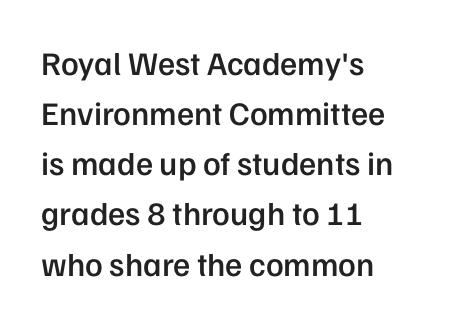
Looks like regular typesetting: each glyph gets only the width it needs. Normally led — the rows are evenly, conventionally spaced. Typographically, this falls in the sans-serif category. This is moderately heavy type, rendered in semibold. Ordinary non-slanted type is in use. The lines are quadded left.
